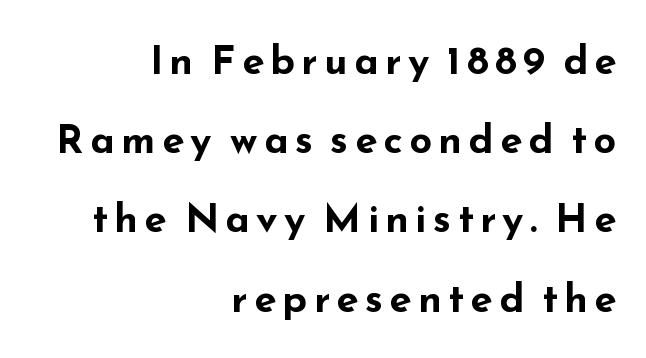
{"serif": "no", "italic": "no", "bold": "yes", "weight": "bold", "width": "wide", "stroke_contrast": "low", "x_height": "small", "monospaced": "no", "underline": "no", "align": "right", "line_spacing": "loose", "line_spacing_ratio": 1.98, "glyph_px": 40}
